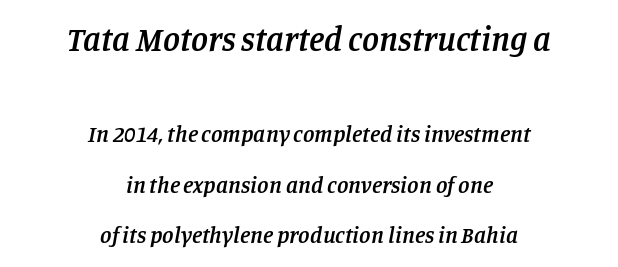
{"serif": "yes", "italic": "yes", "lean": "right", "slant_degrees": 11, "bold": "semi", "weight": "semibold", "width": "normal", "stroke_contrast": "low", "x_height": "large", "monospaced": "no", "underline": "no", "align": "center", "line_spacing": "loose", "line_spacing_ratio": 2.2, "letter_spacing": "normal", "letter_spacing_em": 0.0, "larger_block": "first", "size_ratio": 1.48, "glyph_px": 34}
